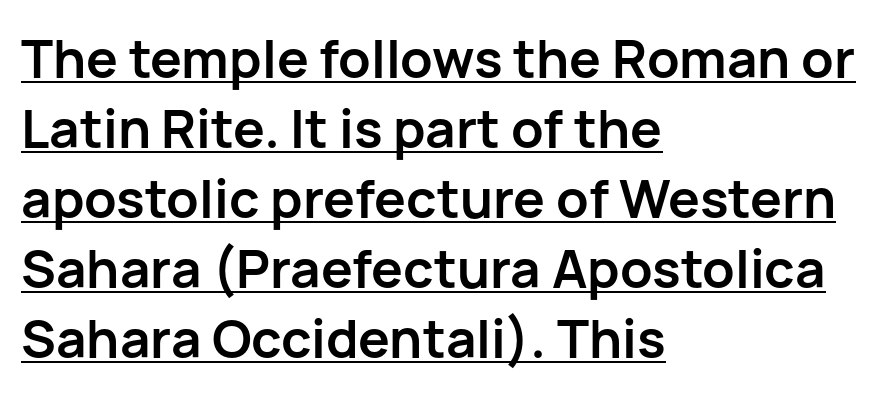
Q: Is the text bold? A: Yes.
Q: Is the text italic (slanted)? A: No, it is upright.
Q: Is the typeface a serif or a sans-serif typeface? A: Sans-serif.
Q: Is the text underlined? A: Yes.
Q: How is the paragraph aligned? A: Left-aligned.
Q: Is the spacing between letters normal or unusually wide? A: Normal.
Q: Is the spacing between lines tight, normal or loose? A: Normal.
Q: Width (condensed, normal, or wide)? A: Normal.
Q: Stroke contrast? A: Low.
Q: x-height? A: Medium.
Q: Monospaced? A: No.
